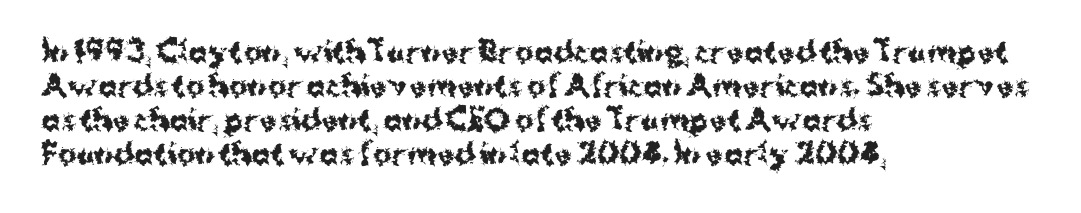
{"serif": "no", "italic": "no", "bold": "yes", "weight": "bold", "width": "normal", "stroke_contrast": "medium", "x_height": "medium", "monospaced": "no", "underline": "no", "align": "left", "line_spacing_ratio": 1.22, "letter_spacing": "normal", "letter_spacing_em": 0.0, "glyph_px": 28}
